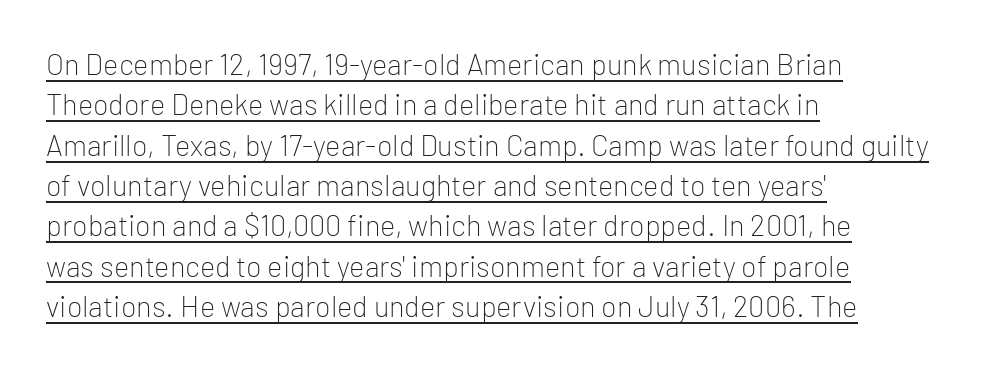
Caption: standard tracking, unaltered. Compared with a typical body face, this is equally light or lighter still. Looks like someone drew a line under every word here. Each letter keeps its own natural width here, so spacing adapts to shape. Notice how descenders clear the ascenders below comfortably — that's standard leading. The lettering stays uniformly vertical, giving the passage a roman look.
